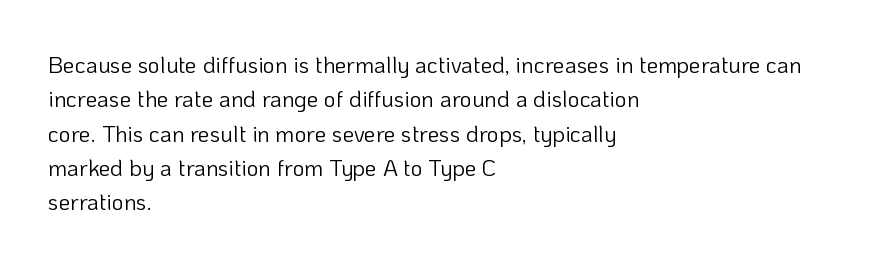
Q: Is the text bold? A: No.
Q: Is the text italic (slanted)? A: No, it is upright.
Q: Is the text underlined? A: No.
Q: How is the paragraph aligned? A: Left-aligned.
Q: Is the spacing between letters normal or unusually wide? A: Normal.
Q: Is the spacing between lines tight, normal or loose? A: Normal.
